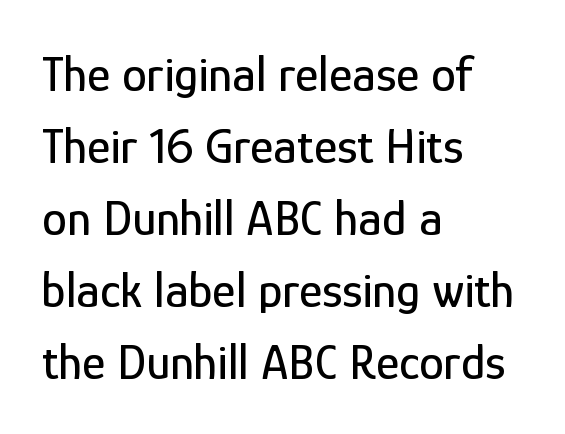
{"serif": "no", "italic": "no", "width": "condensed", "stroke_contrast": "low", "x_height": "medium", "monospaced": "no", "underline": "no", "align": "left", "line_spacing": "normal", "line_spacing_ratio": 1.44, "letter_spacing": "normal", "letter_spacing_em": 0.0, "glyph_px": 50}
